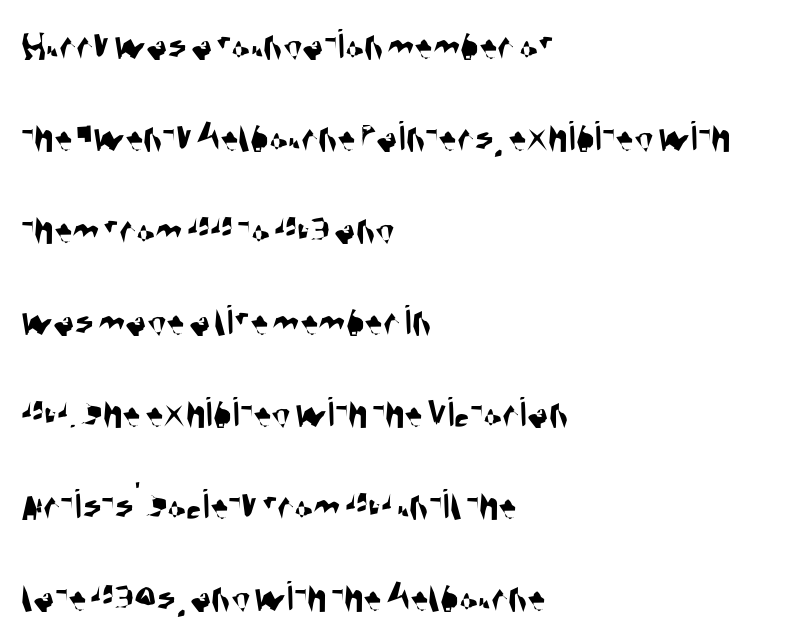
Q: Is the typeface a serif or a sans-serif typeface? A: Sans-serif.
Q: Is the text underlined? A: No.
Q: How is the paragraph aligned? A: Left-aligned.
Q: Is the spacing between letters normal or unusually wide? A: Normal.
Q: Is the spacing between lines tight, normal or loose? A: Loose.
Q: Width (condensed, normal, or wide)? A: Condensed.
Q: Stroke contrast? A: Medium.
Q: x-height? A: Large.
Q: Monospaced? A: No.
